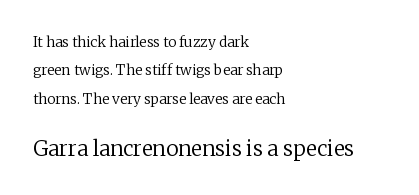
{"italic": "no", "bold": "no", "underline": "no", "align": "left", "line_spacing": "loose", "line_spacing_ratio": 2.02, "letter_spacing": "normal", "letter_spacing_em": 0.0, "larger_block": "second", "size_ratio": 1.5, "glyph_px": 21}
